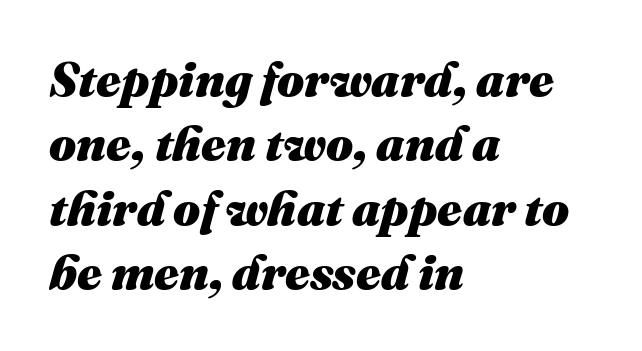
Q: Is the text bold? A: Yes.
Q: Is the text italic (slanted)? A: Yes, it leans right by about 16 degrees.
Q: Is the text underlined? A: No.
Q: How is the paragraph aligned? A: Left-aligned.
Q: Is the spacing between letters normal or unusually wide? A: Normal.
Q: Is the spacing between lines tight, normal or loose? A: Normal.
Q: Width (condensed, normal, or wide)? A: Normal.
Q: Stroke contrast? A: Medium.
Q: x-height? A: Medium.
Q: Monospaced? A: No.
